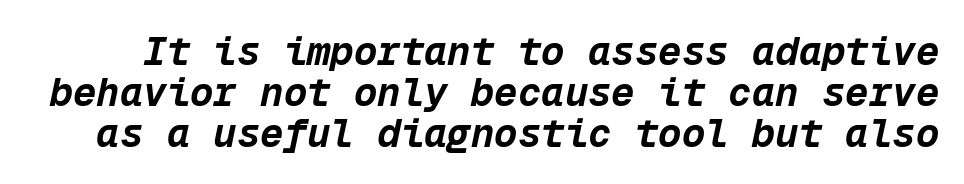
Q: Is the text bold? A: Yes.
Q: Is the text italic (slanted)? A: Yes, it leans right by about 12 degrees.
Q: Is the text underlined? A: No.
Q: Is the spacing between letters normal or unusually wide? A: Normal.
Q: Is the spacing between lines tight, normal or loose? A: Tight.
Q: Width (condensed, normal, or wide)? A: Normal.
Q: Stroke contrast? A: Low.
Q: x-height? A: Medium.
Q: Monospaced? A: Yes.
